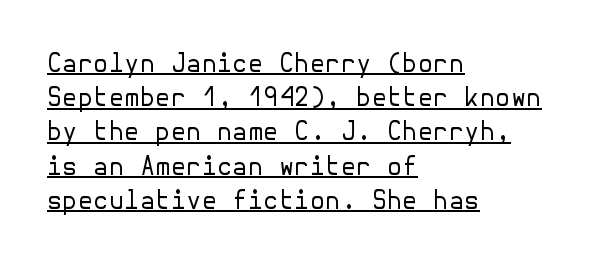
{"italic": "no", "bold": "no", "underline": "yes", "align": "left", "line_spacing": "normal", "line_spacing_ratio": 1.37, "letter_spacing": "normal", "letter_spacing_em": 0.0, "glyph_px": 25}
